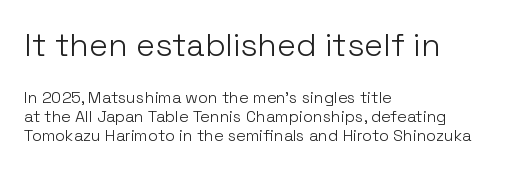
The baseline area is clear. Compared with a typical body face, this is equally light or lighter still. Stroke terminals: plain, sans-serif. Is the block centered? No — it sits flush against the left margin. Two sizes are in play, and the larger belongs to the first block. You could call the tracking neutral — neither tight nor loose.
